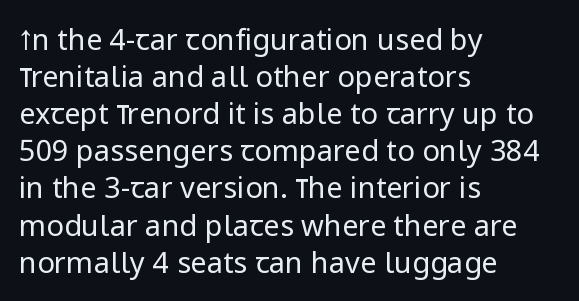
Decoration check: the copy has no underline. Is this a heavy cut? Hardly; it is regular or lighter. The lines are quadded left. Notice how the stems are strictly vertical — no italics here.
